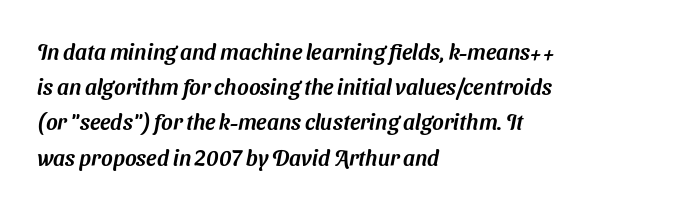
{"underline": "no", "align": "left", "line_spacing": "normal", "line_spacing_ratio": 1.6, "letter_spacing": "normal", "letter_spacing_em": 0.0, "glyph_px": 22}
